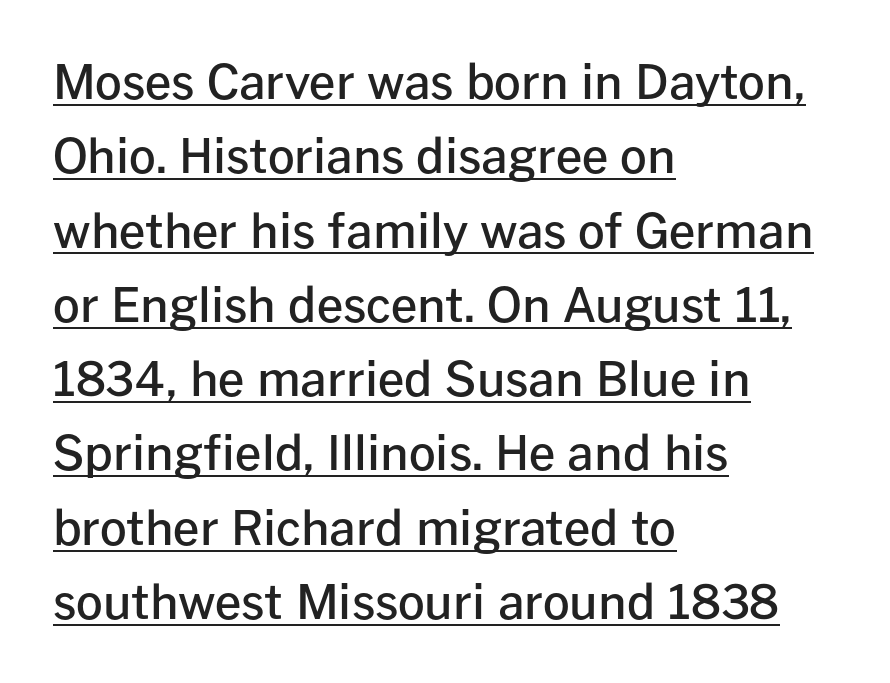
The image shows 47 px semibold sans-serif type, upright; set left-aligned, normal line spacing (1.58x), normal letter spacing, underlined; low stroke contrast and a medium x-height.
